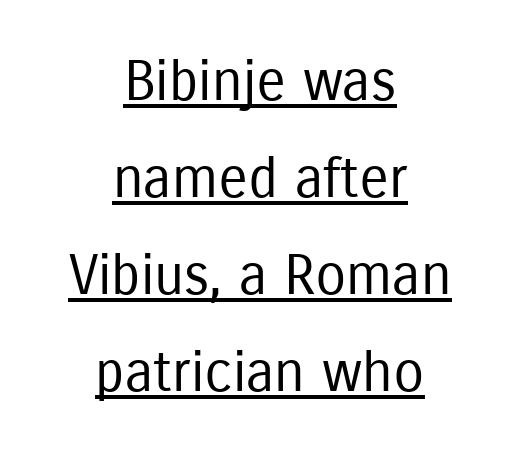
The passage shown is typed in a proportional face where columns would drift. This rendering uses center alignment, leaving both contours irregular but symmetric. I'd call this a sans setting — the letters go barefoot. Upright lettering throughout. Students, note that the glyphs here touch the page at normal intervals.
